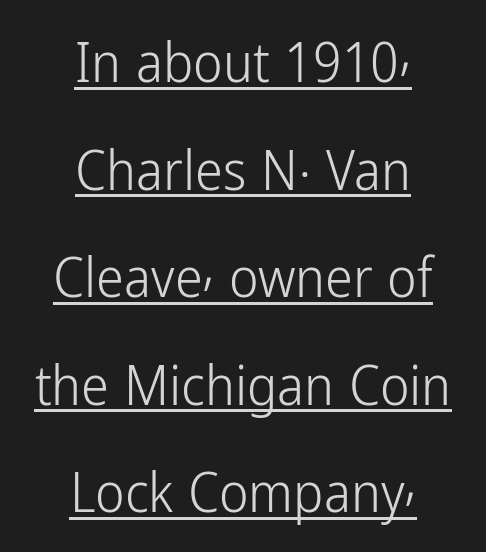
Q: Is the text bold? A: No.
Q: Is the text italic (slanted)? A: No, it is upright.
Q: Is the typeface a serif or a sans-serif typeface? A: Sans-serif.
Q: Is the text underlined? A: Yes.
Q: How is the paragraph aligned? A: Centered.
Q: Is the spacing between letters normal or unusually wide? A: Normal.
Q: Is the spacing between lines tight, normal or loose? A: Loose.
Q: Width (condensed, normal, or wide)? A: Condensed.
Q: Stroke contrast? A: Low.
Q: x-height? A: Medium.
Q: Monospaced? A: No.
